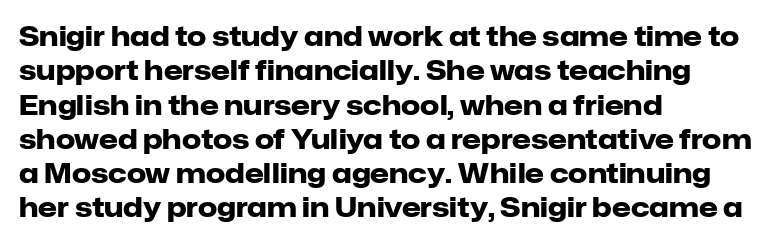
The image shows 27 px bold type, upright; set left-aligned, normal line spacing (1.27x), normal letter spacing, not underlined.
